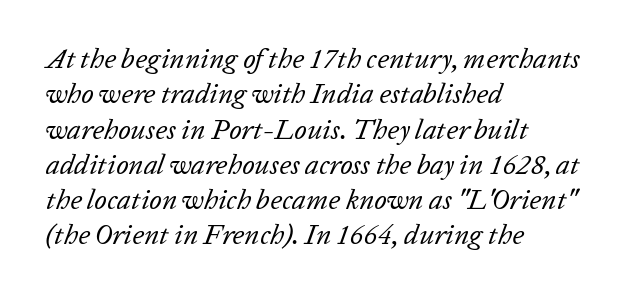
Q: Is the text bold? A: No.
Q: Is the text italic (slanted)? A: Yes, it leans right by about 20 degrees.
Q: Is the text underlined? A: No.
Q: How is the paragraph aligned? A: Left-aligned.
Q: Is the spacing between letters normal or unusually wide? A: Normal.
Q: Is the spacing between lines tight, normal or loose? A: Normal.
Q: Width (condensed, normal, or wide)? A: Normal.
Q: Stroke contrast? A: Low.
Q: x-height? A: Medium.
Q: Monospaced? A: No.
